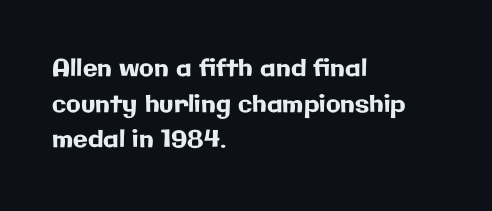
Q: Is the text italic (slanted)? A: No, it is upright.
Q: Is the text underlined? A: No.
Q: How is the paragraph aligned? A: Left-aligned.
Q: Is the spacing between letters normal or unusually wide? A: Normal.
Q: Is the spacing between lines tight, normal or loose? A: Normal.
